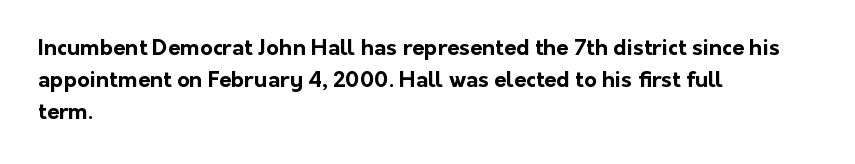
These lines were composed using upright roman letters. Bare-footed words on every line. The vertical gap from one line to the next is medium. Leftover space on each line is placed entirely after the last word. The line texture is even and compact thanks to regular tracking.
